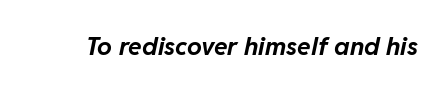
The image shows 25 px bold type, italic (leaning right); set normal letter spacing, not underlined.
